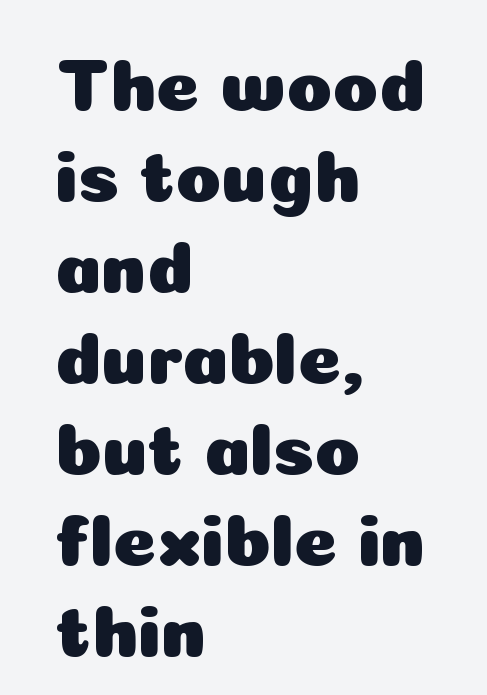
I'd call this a sans setting — the letters go barefoot. Quick note: not italic, upright. Any mark beneath the type? The region is blank. The letters sit at their default tracking, neither squeezed nor spread. Proportional: the letters do not fall into vertical columns. Notice how the passage keeps a crisp vertical edge on the left only.
